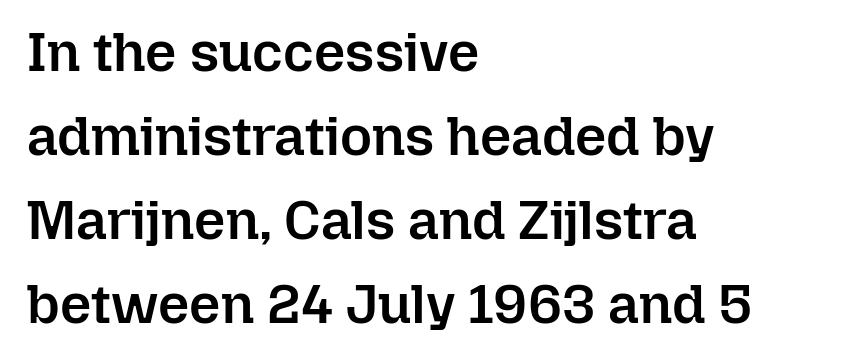
Q: Is the text bold? A: Semi-bold.
Q: Is the text italic (slanted)? A: No, it is upright.
Q: Is the text underlined? A: No.
Q: How is the paragraph aligned? A: Left-aligned.
Q: Is the spacing between letters normal or unusually wide? A: Normal.
Q: Is the spacing between lines tight, normal or loose? A: Normal.
Q: Width (condensed, normal, or wide)? A: Normal.
Q: Stroke contrast? A: Low.
Q: x-height? A: Medium.
Q: Monospaced? A: No.
